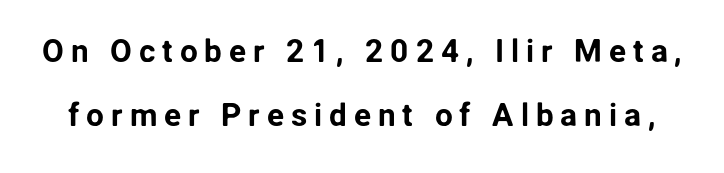
{"serif": "no", "italic": "no", "width": "normal", "stroke_contrast": "low", "x_height": "medium", "monospaced": "no", "underline": "no", "line_spacing": "loose", "line_spacing_ratio": 2.01, "letter_spacing": "wide", "letter_spacing_em": 0.21, "glyph_px": 32}
